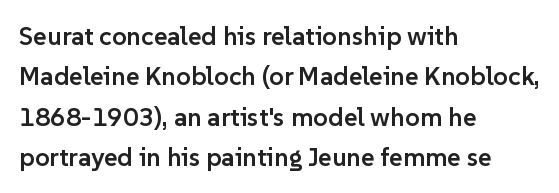
Posture: vertical. No word sits above an underline. Its strokes are somewhat broadened, the hallmark of semibold type. How are the letters spaced? Ordinarily, with no added tracking.
